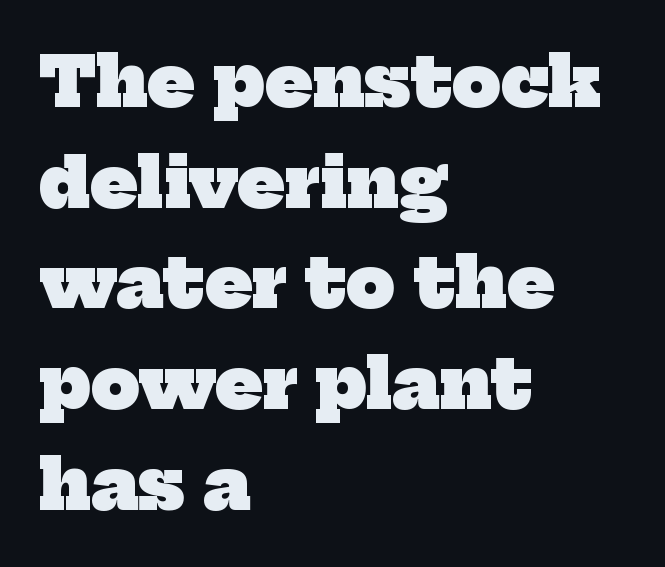
Reading down the block, your eye returns to a fixed left position each line. Type style note: has serifs. Summary of vertical rhythm: regular, with standard interline spacing. This sample has the flowing, uneven cadence of proportional lettering.
